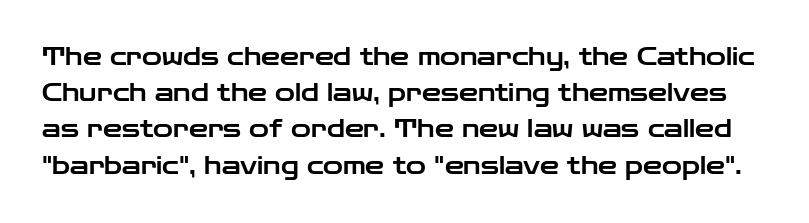
Q: Is the text italic (slanted)? A: No, it is upright.
Q: Is the text underlined? A: No.
Q: Is the spacing between letters normal or unusually wide? A: Normal.
Q: Is the spacing between lines tight, normal or loose? A: Normal.
